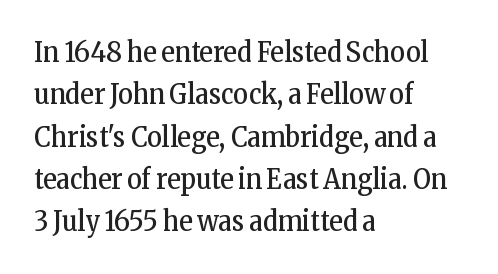
Q: Is the text bold? A: No.
Q: Is the text italic (slanted)? A: No, it is upright.
Q: Is the typeface a serif or a sans-serif typeface? A: Serif.
Q: Is the text underlined? A: No.
Q: How is the paragraph aligned? A: Left-aligned.
Q: Is the spacing between letters normal or unusually wide? A: Normal.
Q: Is the spacing between lines tight, normal or loose? A: Normal.
Q: Width (condensed, normal, or wide)? A: Condensed.
Q: Stroke contrast? A: Low.
Q: x-height? A: Medium.
Q: Monospaced? A: No.
